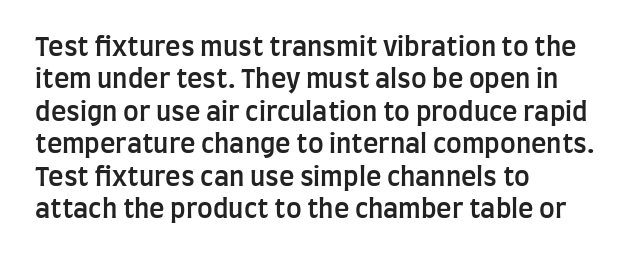
{"italic": "no", "bold": "semi", "underline": "no", "align": "left", "line_spacing": "normal", "line_spacing_ratio": 1.25, "letter_spacing": "normal", "letter_spacing_em": 0.0, "glyph_px": 26}
